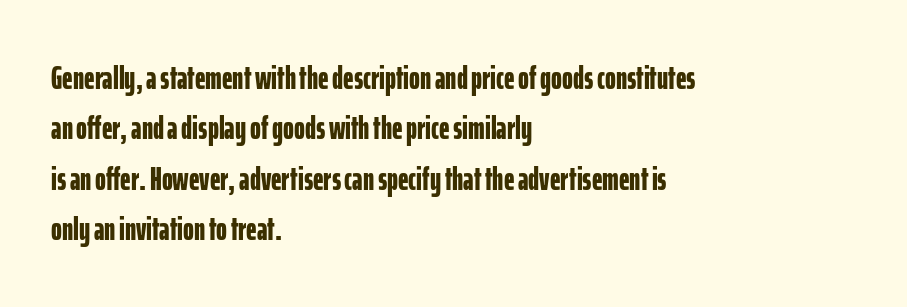
{"serif": "no", "italic": "no", "bold": "yes", "weight": "bold", "width": "condensed", "stroke_contrast": "low", "x_height": "medium", "monospaced": "no", "underline": "no", "align": "left", "line_spacing": "normal", "line_spacing_ratio": 1.53, "letter_spacing": "normal", "letter_spacing_em": 0.0, "glyph_px": 33}
